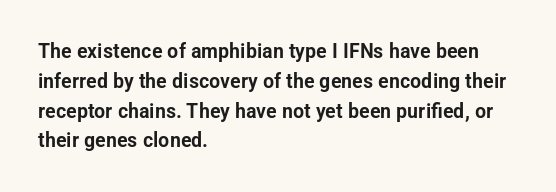
Which margin do the lines hug? The left one — the right edge is uneven. The letters stand upright; this is a roman face. Any mark beneath the type? The region is blank. The space between consecutive lines is moderate. No extra tracking has been applied to these lines.
